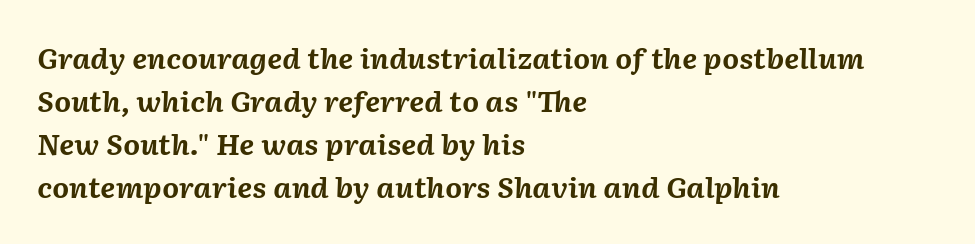
Q: Is the text bold? A: Yes.
Q: Is the text italic (slanted)? A: Yes, it leans right by about 2 degrees.
Q: Is the text underlined? A: No.
Q: How is the paragraph aligned? A: Left-aligned.
Q: Is the spacing between letters normal or unusually wide? A: Normal.
Q: Is the spacing between lines tight, normal or loose? A: Normal.
